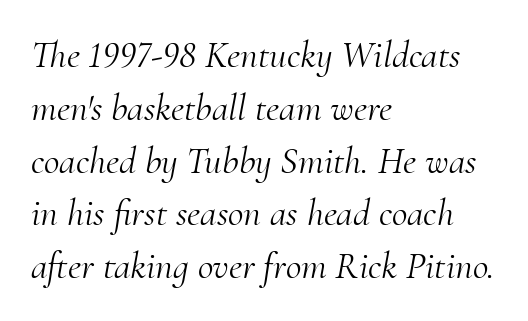
The image shows 38 px light serif type, italic (leaning right); set left-aligned, normal line spacing (1.39x), normal letter spacing, not underlined; medium stroke contrast and a small x-height.
